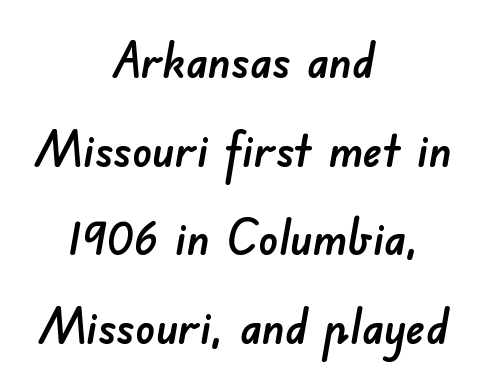
The rendering uses natural spacing where letterforms have individual widths. No feet cap the strokes, marking this as sans-serif type. Neither beginnings nor endings align; midpoints do. Anything drawn beneath the words? Only blank space. The line texture is even and compact thanks to regular tracking.
